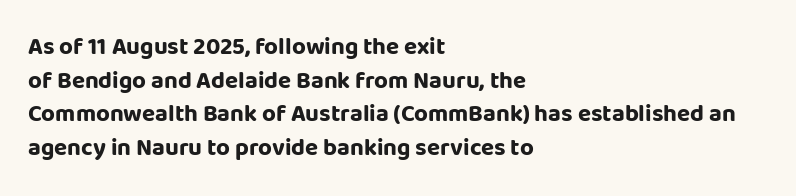
Q: Is the text bold? A: Yes.
Q: Is the text italic (slanted)? A: No, it is upright.
Q: Is the text underlined? A: No.
Q: How is the paragraph aligned? A: Left-aligned.
Q: Is the spacing between letters normal or unusually wide? A: Normal.
Q: Is the spacing between lines tight, normal or loose? A: Normal.
